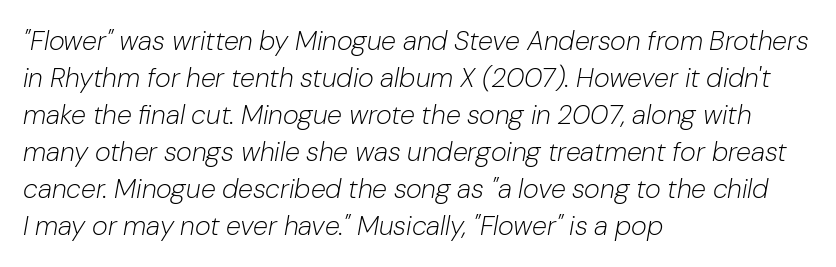
{"italic": "yes", "lean": "right", "slant_degrees": 10, "bold": "no", "underline": "no", "align": "left", "line_spacing": "normal", "line_spacing_ratio": 1.37, "letter_spacing": "normal", "letter_spacing_em": 0.0, "glyph_px": 27}
